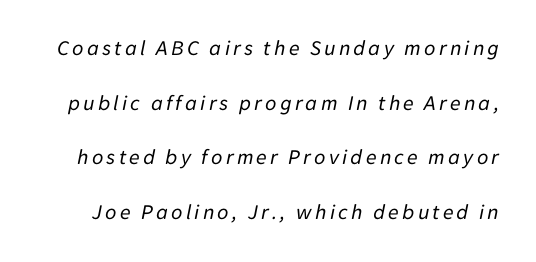
The image shows 22 px text type, italic (leaning right); set loose line spacing (2.48x), not underlined.
